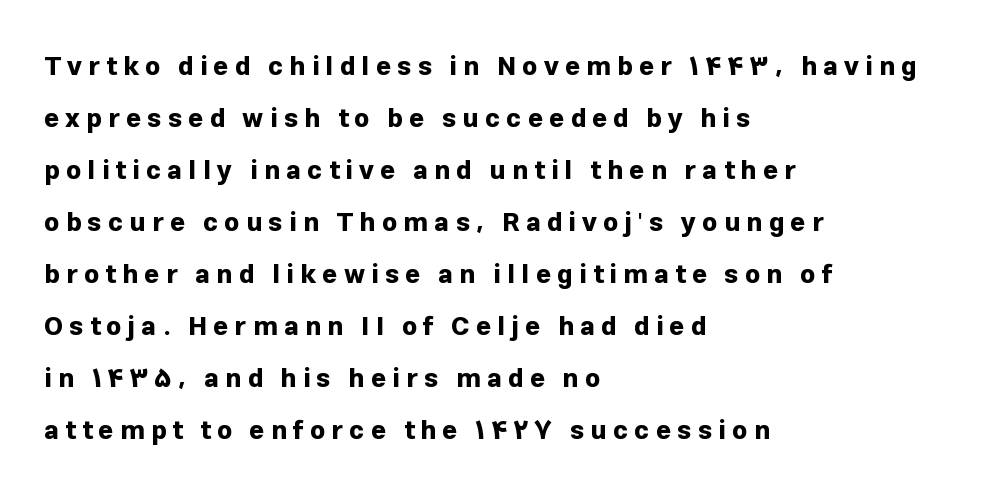
Q: Is the text bold? A: Yes.
Q: Is the text italic (slanted)? A: No, it is upright.
Q: Is the text underlined? A: No.
Q: How is the paragraph aligned? A: Left-aligned.
Q: Is the spacing between letters normal or unusually wide? A: Unusually wide.
Q: Is the spacing between lines tight, normal or loose? A: Loose.
